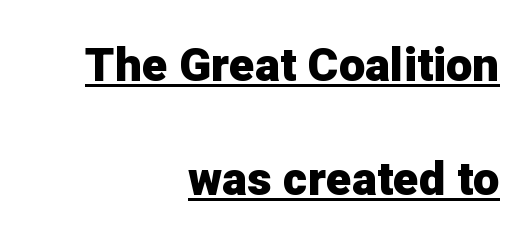
No feet cap the strokes, marking this as sans-serif type. Ascenders rise straight up at ninety degrees. Typeset ragged left — the right edge is the straight one. Standard letterfit; no display-style spreading of the glyphs. Each letter keeps its own natural width here, so spacing adapts to shape. What decoration does the sample have? An underline.
